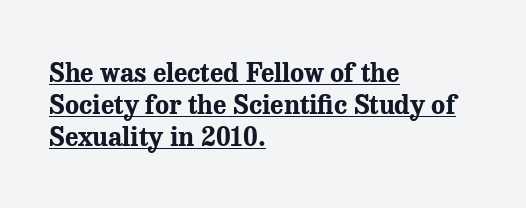
Q: Is the text bold? A: Yes.
Q: Is the text italic (slanted)? A: No, it is upright.
Q: Is the text underlined? A: Yes.
Q: How is the paragraph aligned? A: Left-aligned.
Q: Is the spacing between letters normal or unusually wide? A: Normal.
